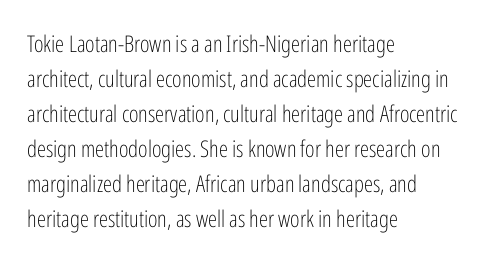
Weight: not bold — regular or lighter. The typesetter chose a ragged-right arrangement here. Each new line begins a customary step beneath the previous one. You could call the tracking neutral — neither tight nor loose. Only glyphs here, with clear space below each row. You can tell it's not italic because the verticals are truly vertical.
